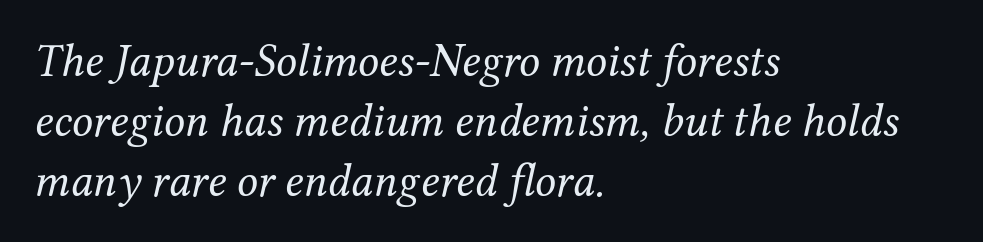
Does the lettering tilt? It does — this is italic. The passage shown is typed in a proportional face where columns would drift. Serif or sans? Serif — the stroke terminals have little feet. Heaviness? Minimal to ordinary, like unemphasized prose. The rendering keeps characters at their native spacing. If you measured baseline to baseline, you'd find a middling distance.
